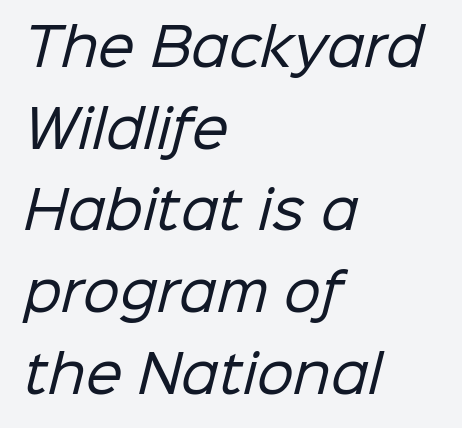
Words appear dense and cohesive because spacing is normal. Stems here are at most as thick as an everyday book face. The rag falls on the right side of this text block. Here the designer chose a conventional face with non-uniform glyph widths. This is sans-serif lettering, the kind often seen on screens and signage.
